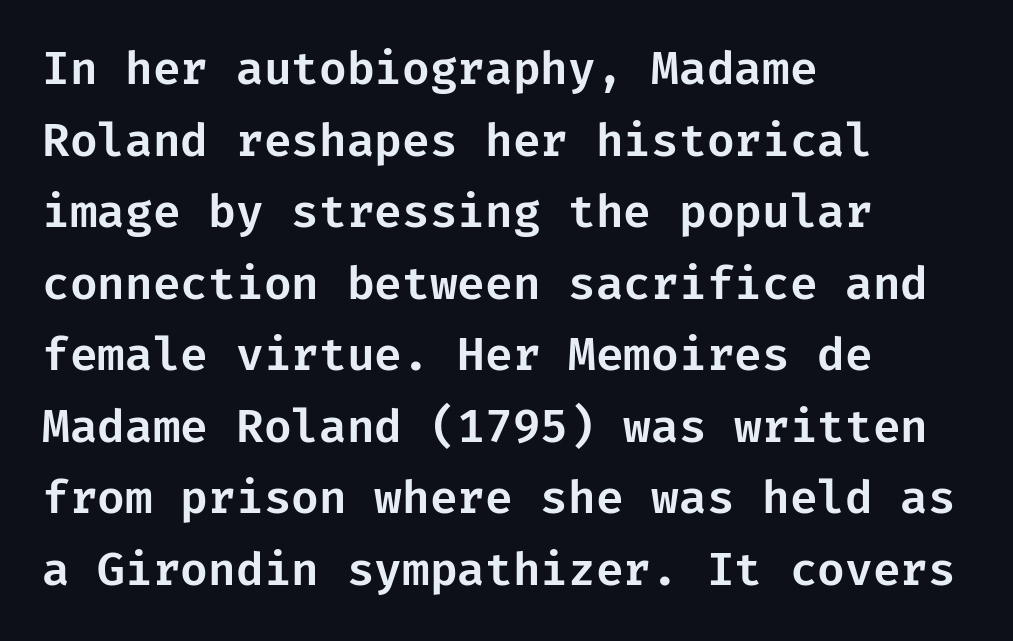
A clean baseline with only descenders dipping below it. These lines were composed using upright roman letters. Is there much room between lines? A standard amount, neither cramped nor airy. The lines in this sample share a left origin and differ only in where they stop. Does extra space separate the letters? No, they use regular spacing.
